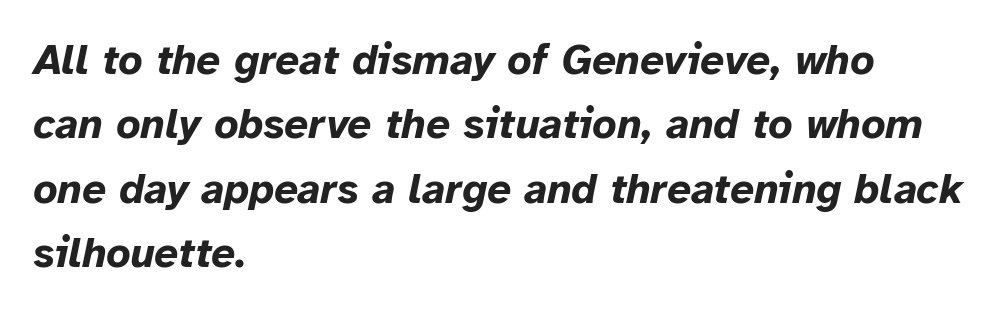
The image shows 42 px bold type, italic (leaning right); set left-aligned, normal line spacing (1.53x), normal letter spacing, not underlined; low stroke contrast and a medium x-height.
